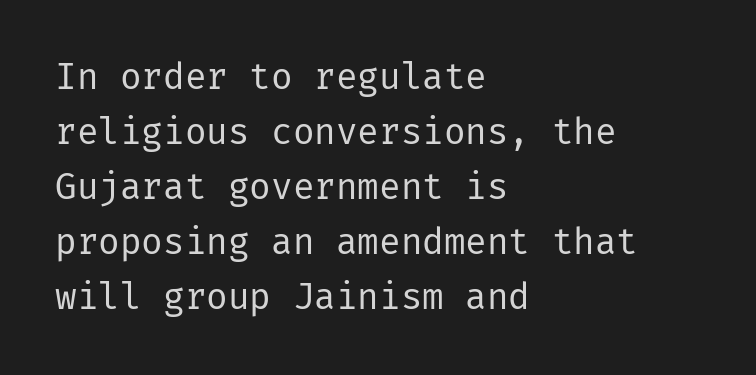
The image shows 36 px regular-weight sans-serif type, upright; set left-aligned, normal line spacing (1.53x), normal letter spacing, not underlined; low stroke contrast and a medium x-height.
